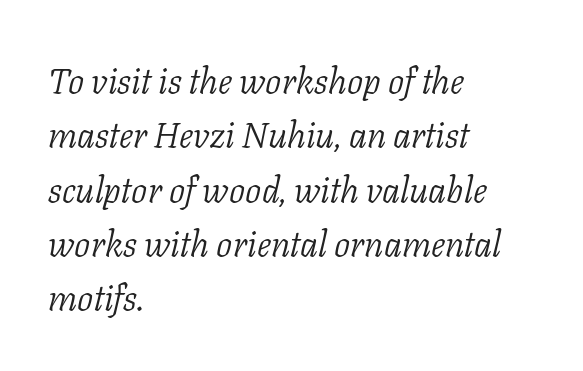
Check where the strokes stop: tiny serifs finish them off. Each stroke keeps to a modest, everyday thickness or less. The words here are not underlined. Italic: yes, the glyphs are oblique. A normal amount of white space separates one row of letters from the next.
